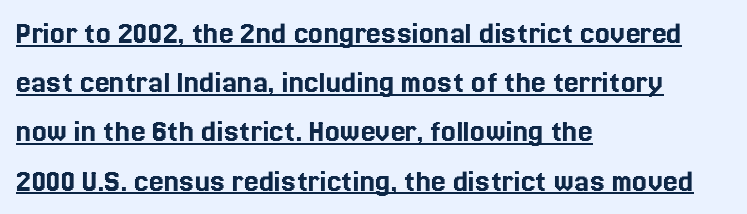
Q: Is the text italic (slanted)? A: No, it is upright.
Q: Is the text underlined? A: Yes.
Q: How is the paragraph aligned? A: Left-aligned.
Q: Is the spacing between letters normal or unusually wide? A: Normal.
Q: Is the spacing between lines tight, normal or loose? A: Normal.
Q: Width (condensed, normal, or wide)? A: Normal.
Q: x-height? A: Medium.
Q: Monospaced? A: No.
